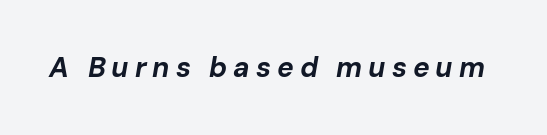
The image shows 28 px bold type, italic (leaning right); set unusually wide letter spacing (+0.21 em), not underlined; low stroke contrast and a medium x-height.
